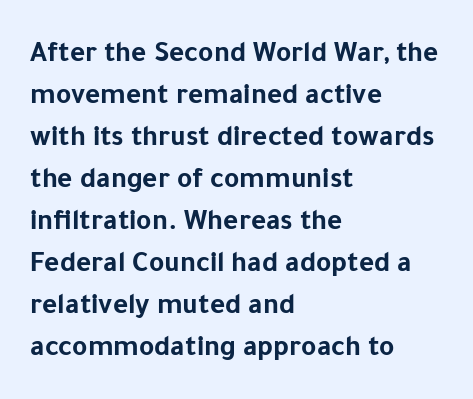
Q: Is the text bold? A: Yes.
Q: Is the text italic (slanted)? A: No, it is upright.
Q: Is the typeface a serif or a sans-serif typeface? A: Sans-serif.
Q: Is the text underlined? A: No.
Q: How is the paragraph aligned? A: Left-aligned.
Q: Is the spacing between letters normal or unusually wide? A: Normal.
Q: Is the spacing between lines tight, normal or loose? A: Normal.
Q: Width (condensed, normal, or wide)? A: Normal.
Q: Stroke contrast? A: Low.
Q: x-height? A: Medium.
Q: Monospaced? A: No.
